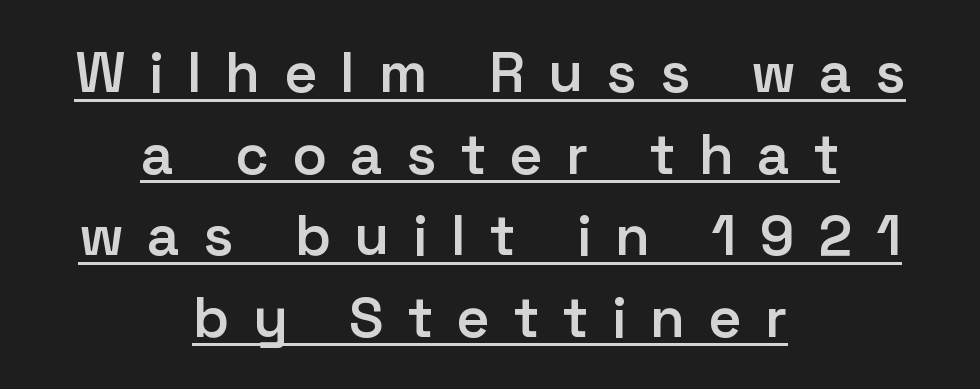
The image shows 57 px semibold sans-serif type, upright; set centered, normal line spacing (1.43x), unusually wide letter spacing (+0.41 em), underlined; low stroke contrast and a medium x-height.
